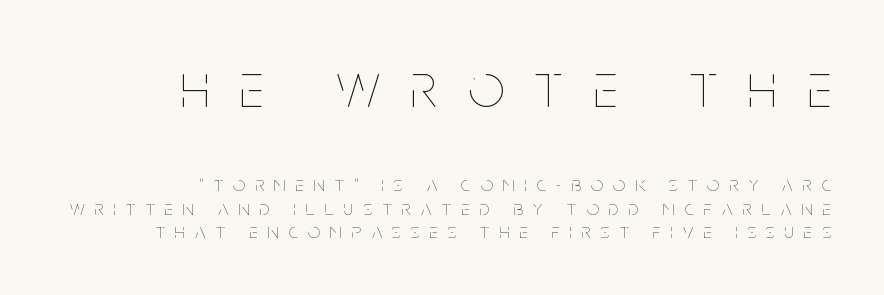
Q: Is the text bold? A: No.
Q: Is the text italic (slanted)? A: No, it is upright.
Q: Is the text underlined? A: No.
Q: How is the paragraph aligned? A: Right-aligned.
Q: Is the spacing between letters normal or unusually wide? A: Unusually wide.
Q: Is the spacing between lines tight, normal or loose? A: Tight.
Q: Which block of text is set in a larger size, the first (top) or the second (bottom)? A: The first (top) one.
Q: Width (condensed, normal, or wide)? A: Condensed.
Q: Stroke contrast? A: Low.
Q: x-height? A: Large.
Q: Monospaced? A: No.
